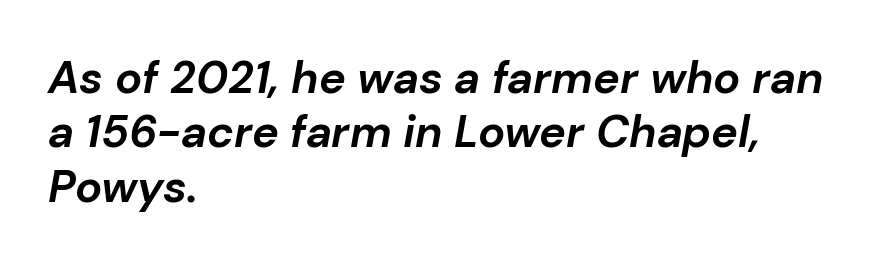
The lines are quadded left. When letters slant like this, we call the style italic. Set as a true bold cut, around the 700 mark. The letters advance in unequal steps, a hallmark of proportional type. Descender tails drop into unmarked territory.
